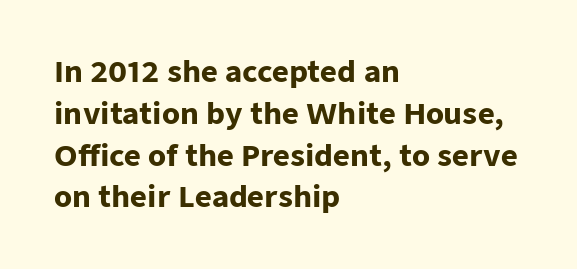
Q: Is the text bold? A: Yes.
Q: Is the text italic (slanted)? A: No, it is upright.
Q: Is the typeface a serif or a sans-serif typeface? A: Sans-serif.
Q: Is the text underlined? A: No.
Q: How is the paragraph aligned? A: Left-aligned.
Q: Is the spacing between letters normal or unusually wide? A: Normal.
Q: Is the spacing between lines tight, normal or loose? A: Normal.
Q: Width (condensed, normal, or wide)? A: Normal.
Q: Stroke contrast? A: Low.
Q: x-height? A: Medium.
Q: Monospaced? A: No.
